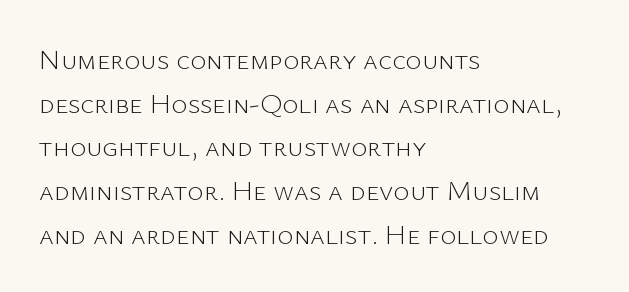
Whoever set this chose a conventional vertical rhythm. These lines are composed in type without serifs. Here the designer chose a conventional face with non-uniform glyph widths. The paragraph shown leans on its left margin. Plain, unruled lines of type. Ascenders rise straight up at ninety degrees.
